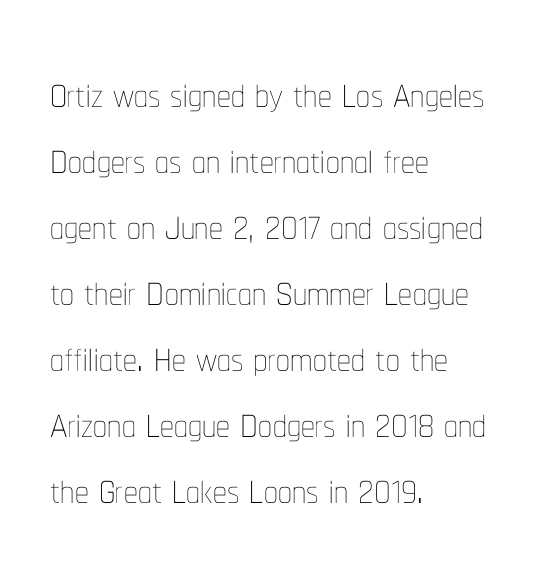
The image shows 55 px thin, condensed type, upright; set left-aligned, line spacing 1.2x, normal letter spacing, not underlined; low stroke contrast and a medium x-height.
